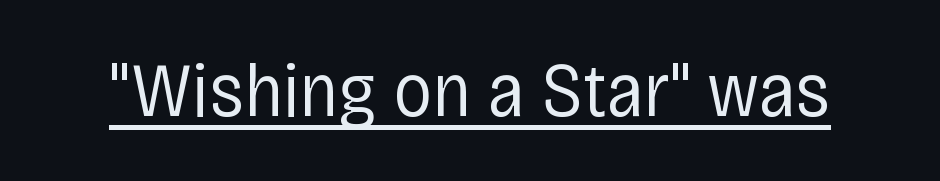
The image shows 77 px regular-weight, condensed sans-serif type, upright; set normal letter spacing, underlined; low stroke contrast and a large x-height.
